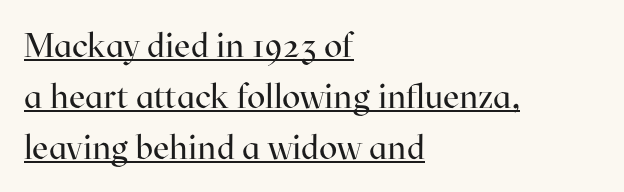
The image shows 34 px regular-weight serif type, upright; set left-aligned, normal line spacing (1.5x), normal letter spacing, underlined; high stroke contrast and a medium x-height.
